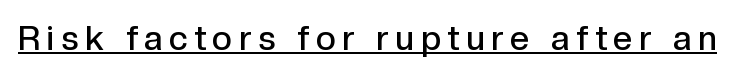
Q: Is the text bold? A: Semi-bold.
Q: Is the text italic (slanted)? A: No, it is upright.
Q: Is the typeface a serif or a sans-serif typeface? A: Sans-serif.
Q: Is the text underlined? A: Yes.
Q: Is the spacing between letters normal or unusually wide? A: Unusually wide.
Q: Width (condensed, normal, or wide)? A: Normal.
Q: x-height? A: Medium.
Q: Monospaced? A: No.
